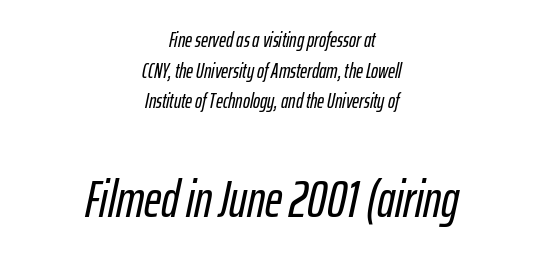
The image shows 52 px condensed type, italic (leaning right); set centered, normal line spacing (1.46x), normal letter spacing, not underlined; the second (bottom) block is 2.48x larger; low stroke contrast and a medium x-height.
